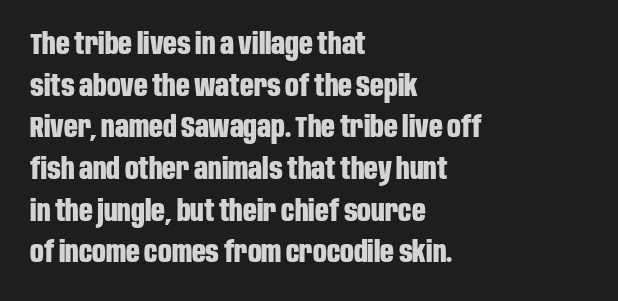
If you drew a line through each stem, it would be perfectly vertical. The text was rendered using a sans face with plain stroke endings. Compared with typical body copy, the letter spacing here is the same. These lines stack with their left ends in a neat column.
